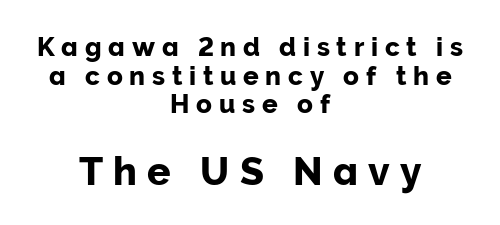
The passage shown is typed in a proportional face where columns would drift. Every character sits straight up, as roman type does. The typesetter chose a symmetrical, centered arrangement here. Note: smaller setting up top, larger setting below. There is plenty of visible air inserted between adjacent glyphs.
